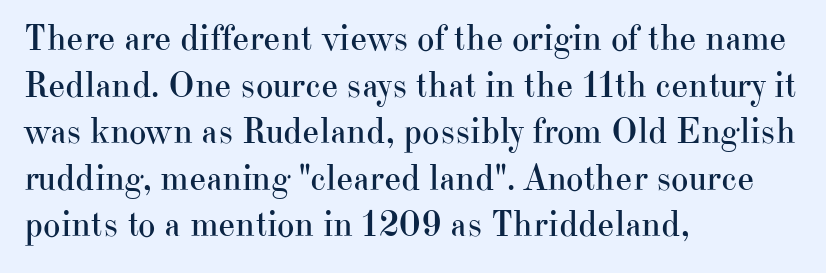
The image shows 37 px regular-weight serif type, upright; set left-aligned, normal line spacing (1.26x), normal letter spacing, not underlined; high stroke contrast and a small x-height.
